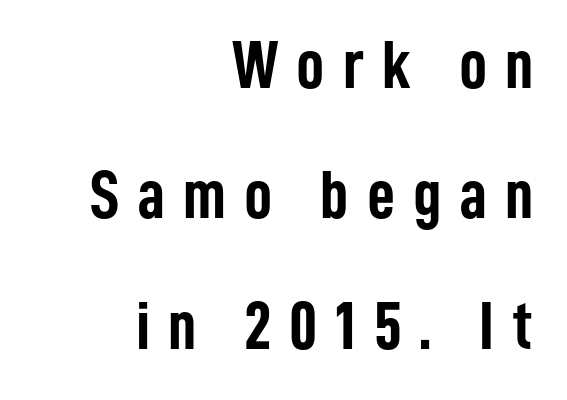
Q: Is the text bold? A: Yes.
Q: Is the text italic (slanted)? A: No, it is upright.
Q: Is the typeface a serif or a sans-serif typeface? A: Sans-serif.
Q: Is the text underlined? A: No.
Q: How is the paragraph aligned? A: Right-aligned.
Q: Is the spacing between letters normal or unusually wide? A: Unusually wide.
Q: Width (condensed, normal, or wide)? A: Condensed.
Q: Stroke contrast? A: Low.
Q: x-height? A: Medium.
Q: Monospaced? A: No.
